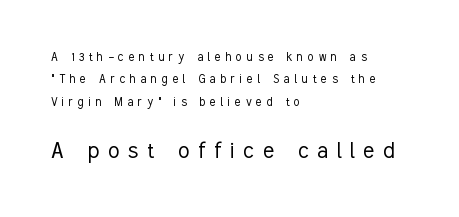
The lines in this sample share a left origin and differ only in where they stop. Descender tails drop into unmarked territory. Reading down the column, the eye jumps a familiar distance to each next line. Weight: regular or lighter.
